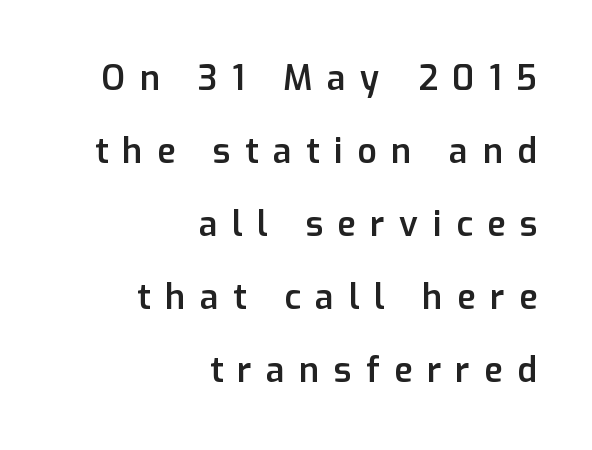
The rendering uses natural spacing where letterforms have individual widths. A clean baseline with only descenders dipping below it. Tall strokes in this sample are plumb rather than angled. A semibold gives these letters moderate extra thickness, short of bold. The lines in this sample share a right terminus and differ only in where they begin.
